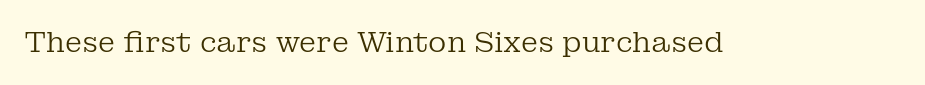
A typesetter would call this proportional, since set widths differ per character. This is roman type, the default non-slanted kind. The rendering keeps characters at their native spacing. Clear beneath every line of the passage. Old-style or modern, the face here clearly has serifs. Stems and bowls with no extra thickness — not bold.
